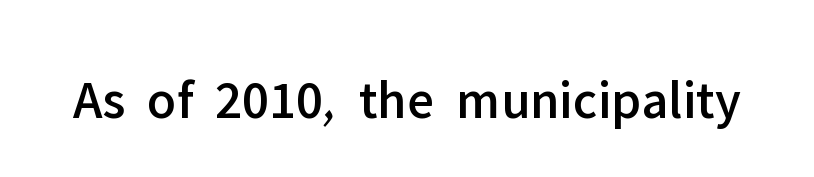
{"serif": "no", "italic": "no", "width": "normal", "stroke_contrast": "low", "x_height": "medium", "monospaced": "no", "underline": "no", "letter_spacing": "normal", "letter_spacing_em": 0.0, "glyph_px": 55}
